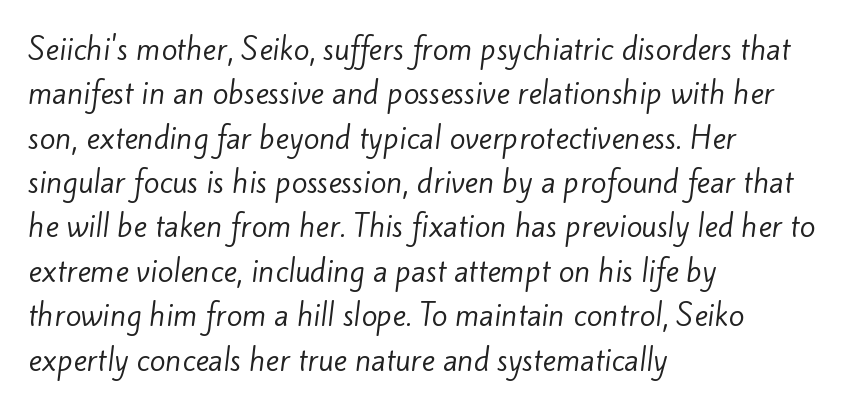
{"serif": "no", "bold": "no", "weight": "regular", "width": "normal", "stroke_contrast": "low", "x_height": "small", "monospaced": "no", "underline": "no", "align": "left", "line_spacing": "normal", "line_spacing_ratio": 1.53, "letter_spacing": "normal", "letter_spacing_em": 0.0, "glyph_px": 29}
